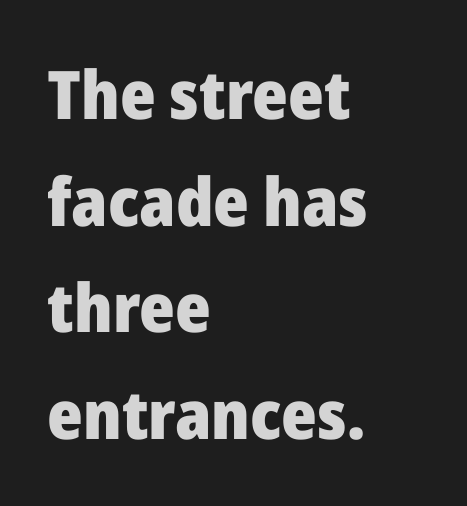
{"serif": "no", "italic": "no", "bold": "yes", "weight": "heavy", "width": "normal", "stroke_contrast": "low", "x_height": "medium", "monospaced": "no", "underline": "no", "align": "left", "line_spacing": "normal", "line_spacing_ratio": 1.59, "letter_spacing": "normal", "letter_spacing_em": 0.0, "glyph_px": 67}
